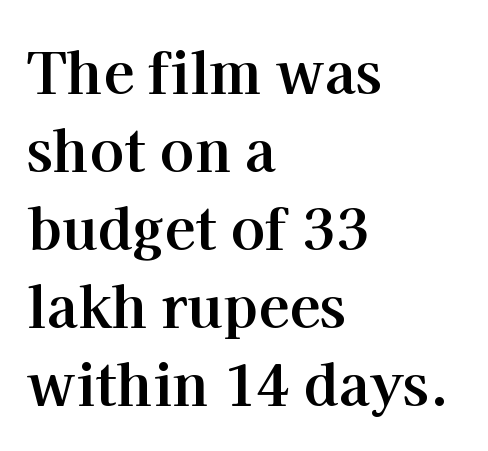
{"serif": "yes", "italic": "no", "bold": "yes", "weight": "bold", "width": "normal", "stroke_contrast": "high", "x_height": "medium", "monospaced": "no", "underline": "no", "align": "left", "line_spacing": "normal", "line_spacing_ratio": 1.37, "letter_spacing": "normal", "letter_spacing_em": 0.0, "glyph_px": 57}
